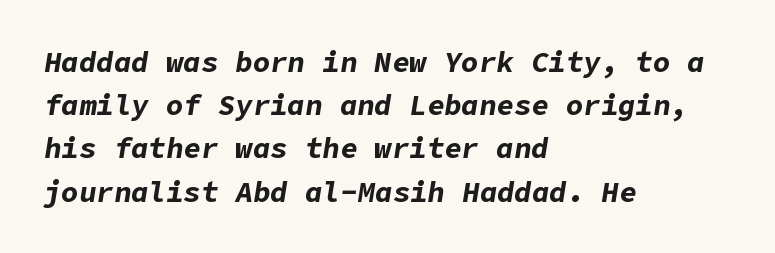
{"italic": "yes", "lean": "right", "slant_degrees": 9, "bold": "yes", "weight": "bold", "width": "normal", "stroke_contrast": "low", "x_height": "medium", "underline": "no", "align": "left", "line_spacing": "normal", "line_spacing_ratio": 1.49, "letter_spacing": "normal", "letter_spacing_em": 0.0, "glyph_px": 29}
